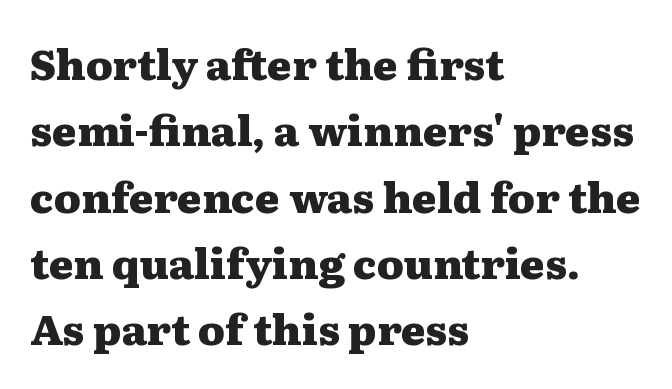
Letter spacing: default. Old-style or modern, the face here clearly has serifs. Regular leading. The zone under the glyphs is completely vacant. The face used here is proportionally spaced, like ordinary book or web type. Every character sits straight up, as roman type does.
